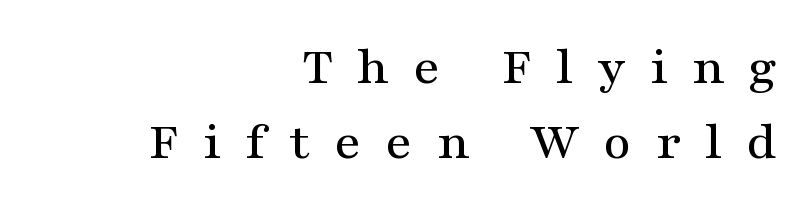
Alignment: flush right. Note the varied advance widths — an 'i' is clearly narrower than an 'm'. Successive baselines arrive at the customary interval. Check the space under the baseline: it is left empty. The type sits square on the baseline with zero lean. The glyphs in this specimen are seriffed.
